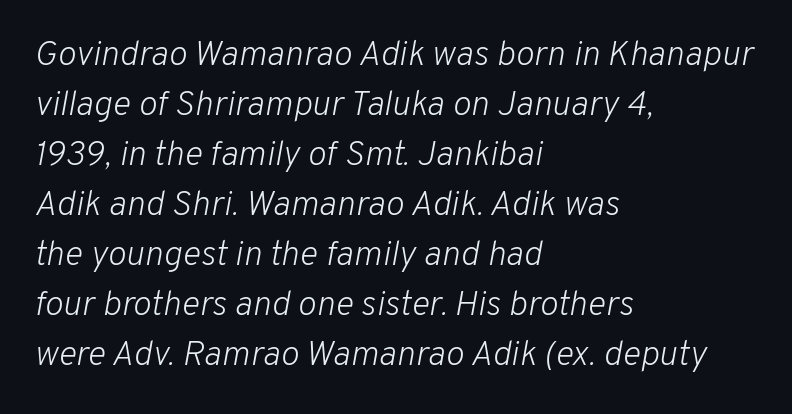
Q: Is the text bold? A: No.
Q: Is the text italic (slanted)? A: Yes, it leans right by about 10 degrees.
Q: Is the text underlined? A: No.
Q: How is the paragraph aligned? A: Left-aligned.
Q: Is the spacing between letters normal or unusually wide? A: Normal.
Q: Is the spacing between lines tight, normal or loose? A: Normal.
Q: Width (condensed, normal, or wide)? A: Normal.
Q: Stroke contrast? A: Low.
Q: x-height? A: Medium.
Q: Monospaced? A: No.
